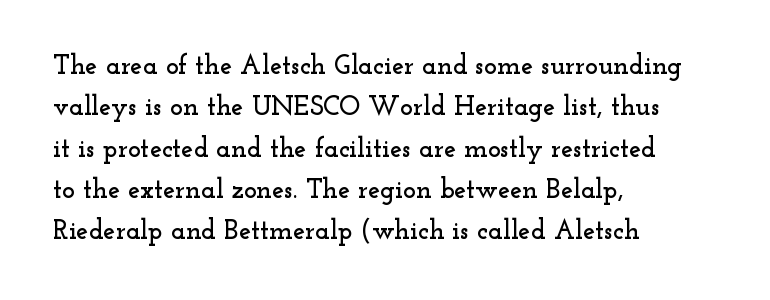
The image shows 27 px text type, upright; set left-aligned, normal line spacing (1.53x), normal letter spacing, not underlined.
